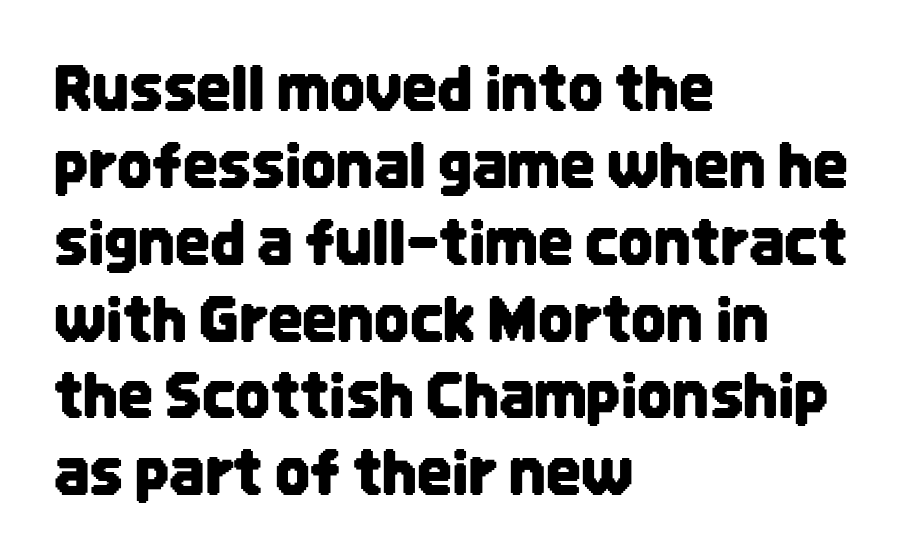
The image shows 61 px condensed sans-serif type, upright; set left-aligned, normal line spacing (1.26x), normal letter spacing, not underlined; low stroke contrast and a large x-height.
